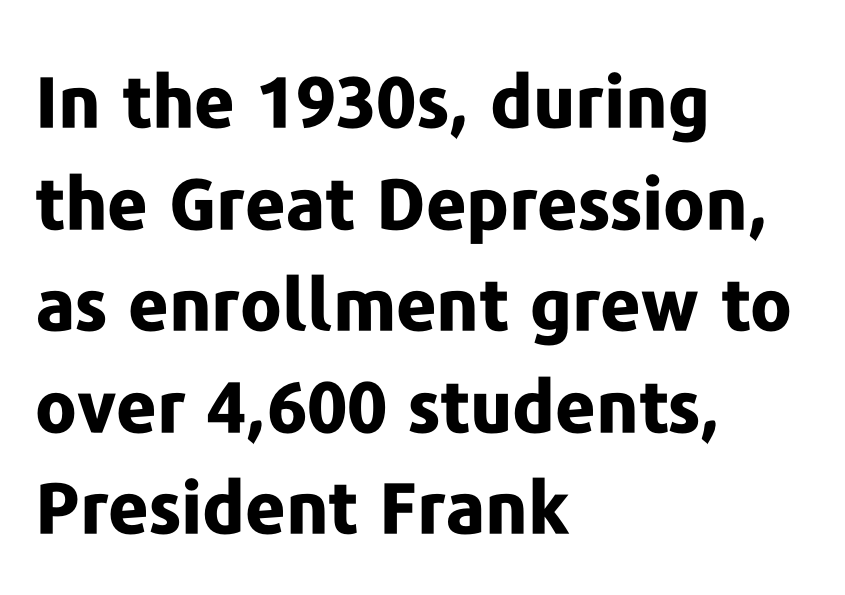
This sample is left-justified, so line endings fall wherever the words run out. This sample has the flowing, uneven cadence of proportional lettering. A bare baseline throughout the passage. The characters display no serif detailing; their extremities are plain.
